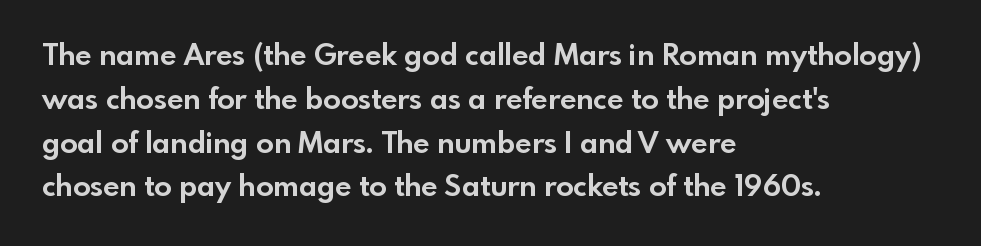
{"serif": "no", "italic": "no", "bold": "yes", "weight": "bold", "width": "normal", "x_height": "small", "monospaced": "no", "underline": "no", "align": "left", "line_spacing": "normal", "line_spacing_ratio": 1.51, "letter_spacing": "normal", "letter_spacing_em": 0.0, "glyph_px": 29}
